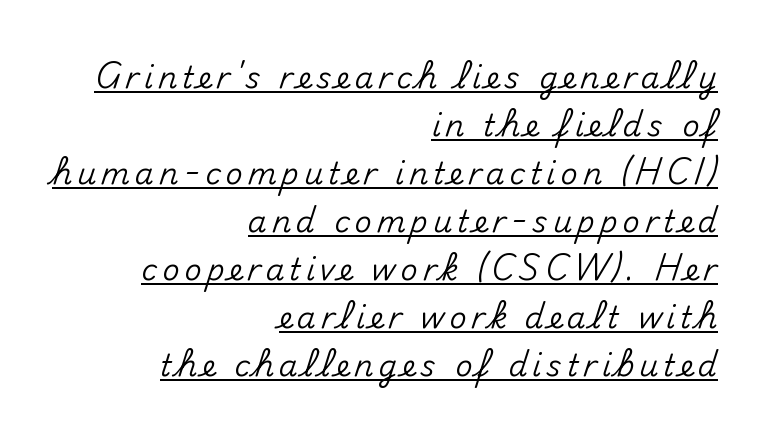
The image shows 30 px sans-serif type; set right-aligned, normal line spacing (1.6x), underlined; medium stroke contrast and a small x-height.
